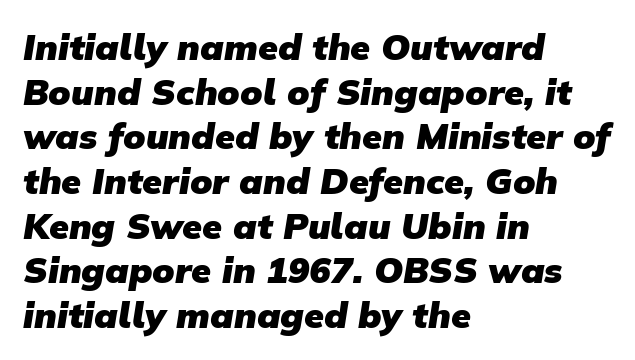
Spacing verdict: proportional, widths tailored to each character. Stroke terminals: plain, sans-serif. The words here are not underlined. Characters follow at the spacing the type designer built in. Compared with a centered layout, this one pins lines to the left instead. I'd describe the lettering as bold — thick and assertive.
